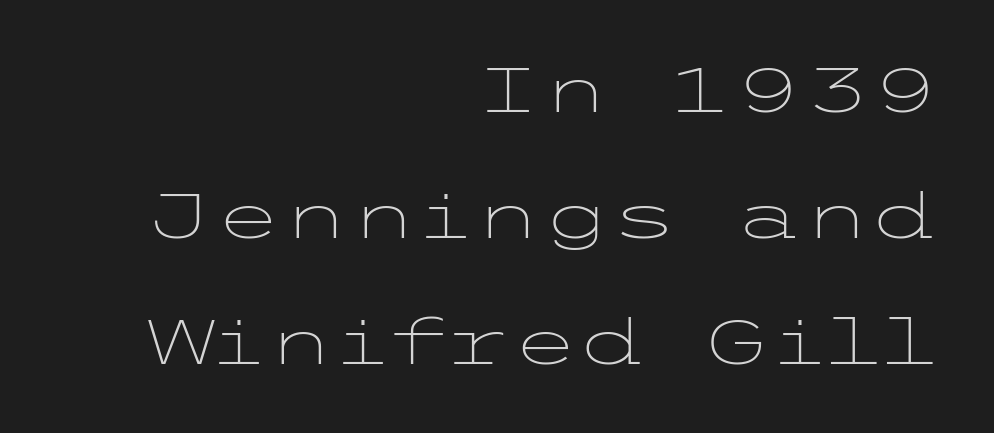
The image shows 62 px light, wide sans-serif type, upright; set right-aligned, loose line spacing (2.03x), normal letter spacing, not underlined; low stroke contrast and a medium x-height.
